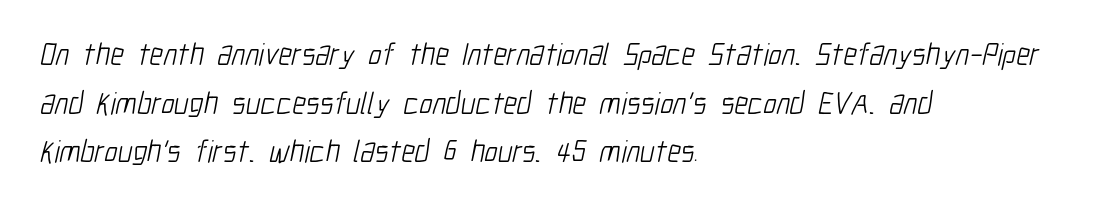
Q: Is the text bold? A: No.
Q: Is the typeface a serif or a sans-serif typeface? A: Sans-serif.
Q: Is the text underlined? A: No.
Q: How is the paragraph aligned? A: Left-aligned.
Q: Is the spacing between letters normal or unusually wide? A: Normal.
Q: Is the spacing between lines tight, normal or loose? A: Normal.
Q: Width (condensed, normal, or wide)? A: Condensed.
Q: Stroke contrast? A: Low.
Q: x-height? A: Medium.
Q: Monospaced? A: No.
